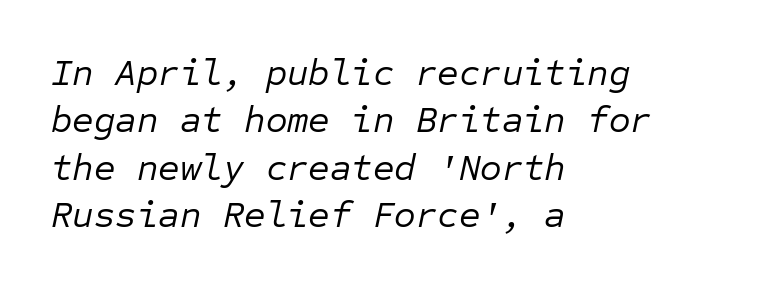
The whole block is typeset with a tilt. Descenders are the only things crossing below the line. There is no visible air inserted between adjacent glyphs. How would I describe the line gaps? Plain and ordinary. The characters are drawn with everyday or finer stroke widths. Left-aligned paragraph, ragged on the right.
